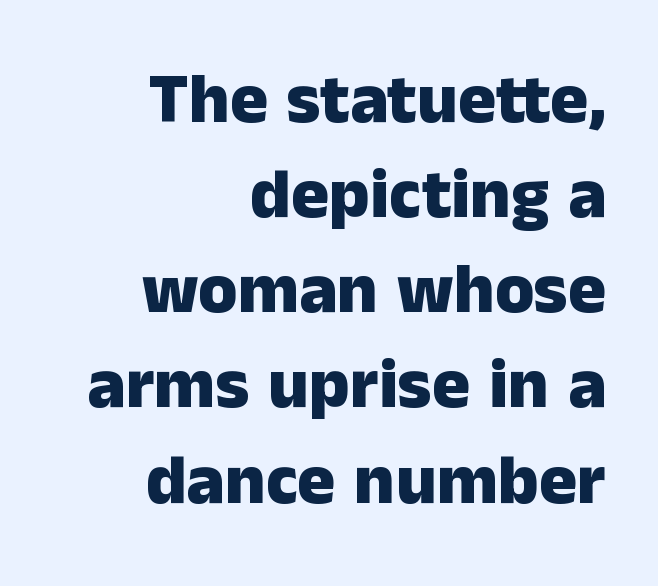
The image shows 71 px heavy sans-serif type, upright; set right-aligned, normal line spacing (1.34x), normal letter spacing, not underlined; low stroke contrast and a medium x-height.
